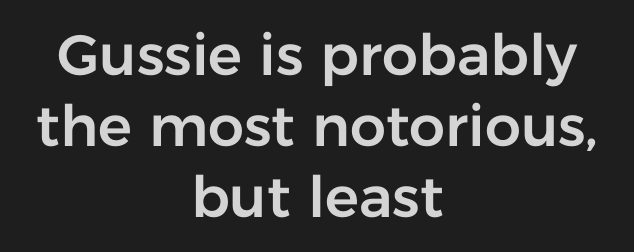
{"serif": "no", "italic": "no", "width": "normal", "stroke_contrast": "low", "x_height": "medium", "monospaced": "no", "underline": "no", "align": "center", "line_spacing": "normal", "line_spacing_ratio": 1.25, "letter_spacing": "normal", "letter_spacing_em": 0.0, "glyph_px": 57}
